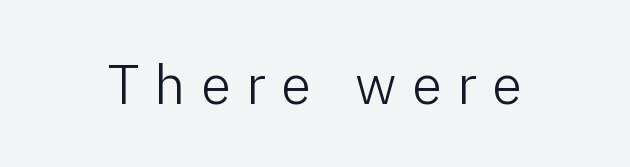
Q: Is the text bold? A: No.
Q: Is the text italic (slanted)? A: No, it is upright.
Q: Is the typeface a serif or a sans-serif typeface? A: Sans-serif.
Q: Is the text underlined? A: No.
Q: Is the spacing between letters normal or unusually wide? A: Unusually wide.
Q: Width (condensed, normal, or wide)? A: Normal.
Q: Stroke contrast? A: Low.
Q: x-height? A: Medium.
Q: Monospaced? A: No.
